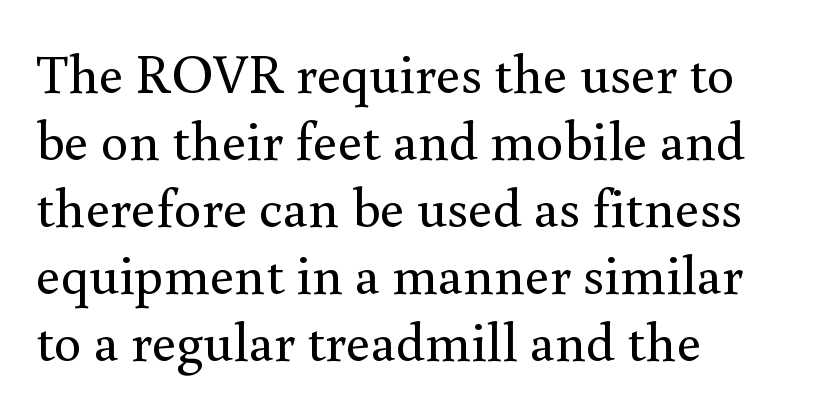
Nope, not italic — everything's standing straight. Is the letter spacing exaggerated? No — it looks like the ordinary default. Spacing verdict: proportional, widths tailored to each character. The passage shown is not bold in any degree.
